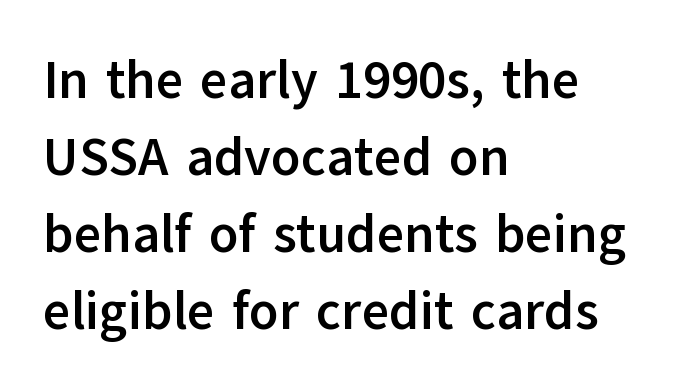
The image shows 53 px semibold sans-serif type, upright; set left-aligned, normal line spacing (1.45x), normal letter spacing, not underlined; low stroke contrast and a medium x-height.
